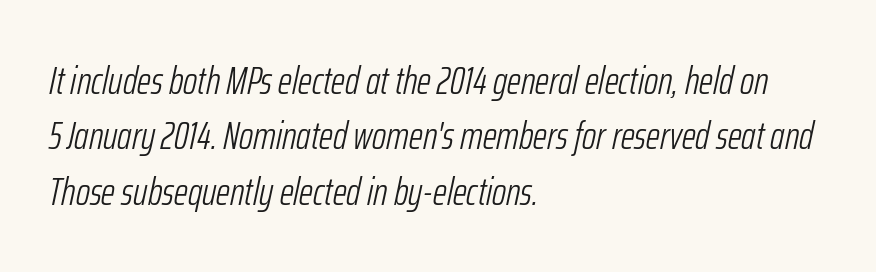
{"italic": "yes", "lean": "right", "slant_degrees": 12, "bold": "no", "weight": "light", "width": "condensed", "stroke_contrast": "low", "x_height": "medium", "monospaced": "no", "underline": "no", "align": "left", "line_spacing": "normal", "line_spacing_ratio": 1.42, "letter_spacing": "normal", "letter_spacing_em": 0.0, "glyph_px": 39}
